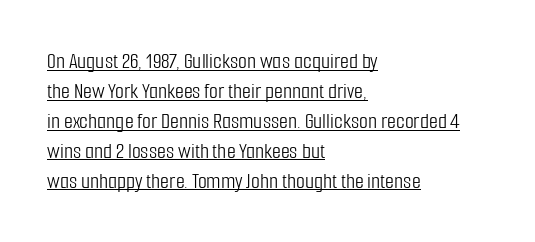
Q: Is the text bold? A: No.
Q: Is the text italic (slanted)? A: No, it is upright.
Q: Is the text underlined? A: Yes.
Q: How is the paragraph aligned? A: Left-aligned.
Q: Is the spacing between letters normal or unusually wide? A: Normal.
Q: Is the spacing between lines tight, normal or loose? A: Normal.
